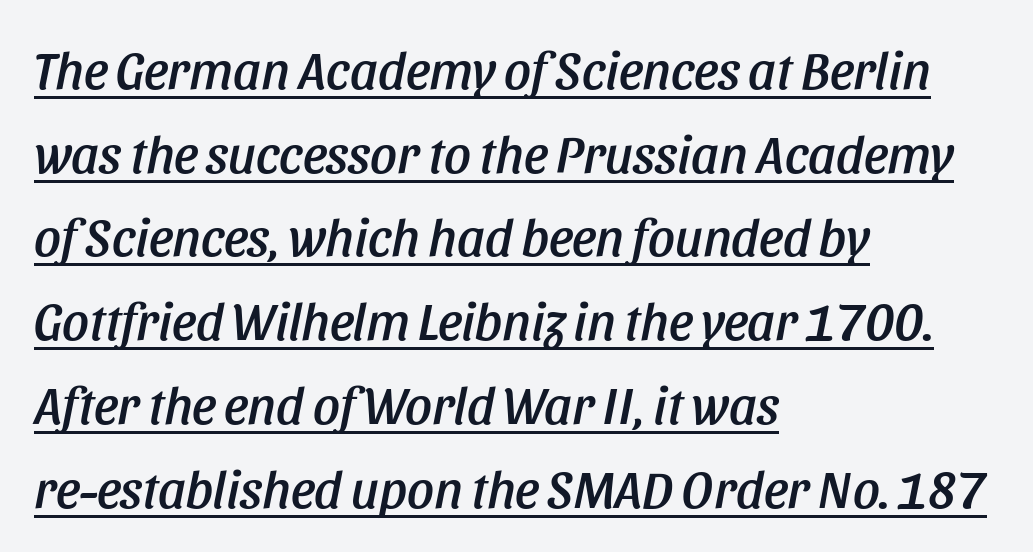
The paragraph has a hard left edge and a soft right edge. Every character sits at an angle, as italics do. Standard letterfit; no display-style spreading of the glyphs. Quick note: underline on.
